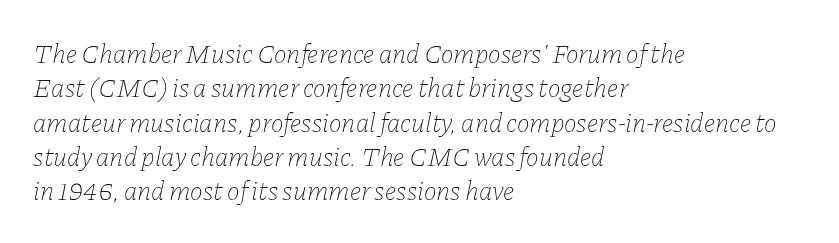
{"italic": "yes", "lean": "right", "slant_degrees": 11, "bold": "no", "underline": "no", "align": "left", "line_spacing": "normal", "line_spacing_ratio": 1.27, "letter_spacing": "normal", "letter_spacing_em": 0.0, "glyph_px": 27}
